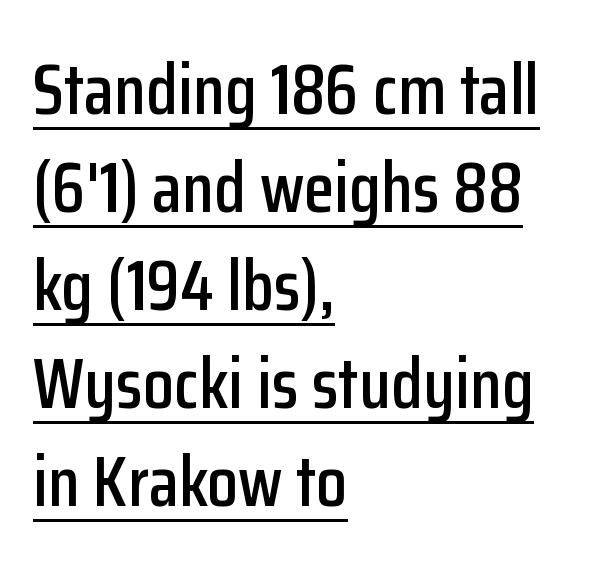
Designer's note — italics off, roman on. In designer terms, the underline attribute is active on this setting. Regarding leading, the lines here are spaced in the standard way. In terms of letterform style, serifs are entirely absent. Note the varied advance widths — an 'i' is clearly narrower than an 'm'. Tracking here is standard; glyphs follow each other at the usual distance.
